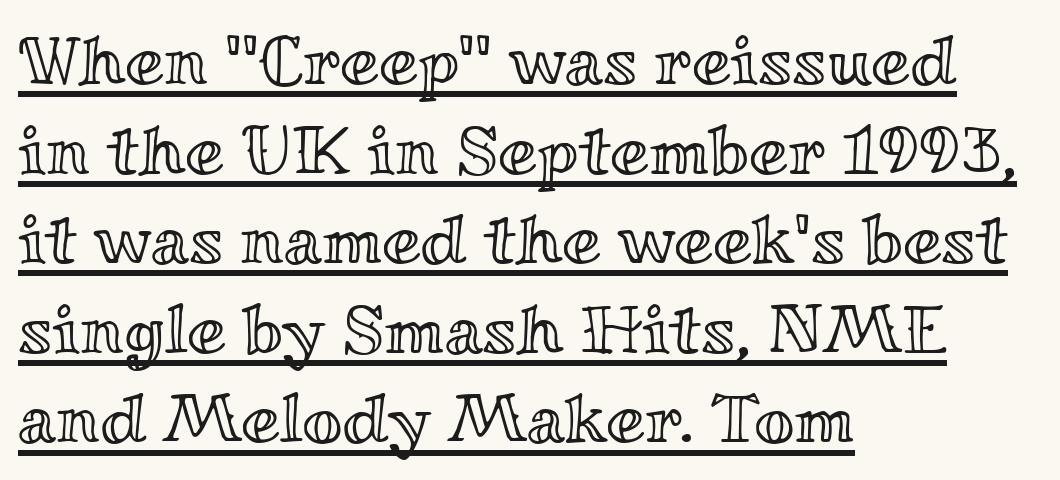
{"italic": "no", "width": "wide", "x_height": "small", "monospaced": "no", "underline": "yes", "align": "left", "line_spacing": "normal", "line_spacing_ratio": 1.28, "letter_spacing": "normal", "letter_spacing_em": 0.0, "glyph_px": 70}
